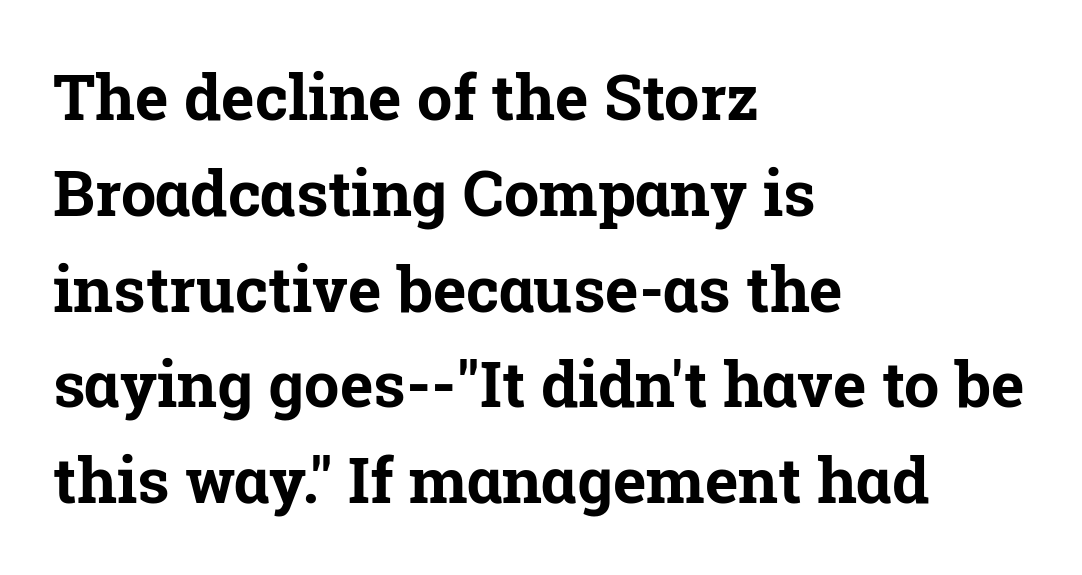
Students, observe: this is what conventionally led text looks like. Are there feet on the stems? There are — it's a serif. Honestly, the letter spacing is just normal — you wouldn't notice it. Notice how the stems are strictly vertical — no italics here. A typesetter would call this proportional, since set widths differ per character.
